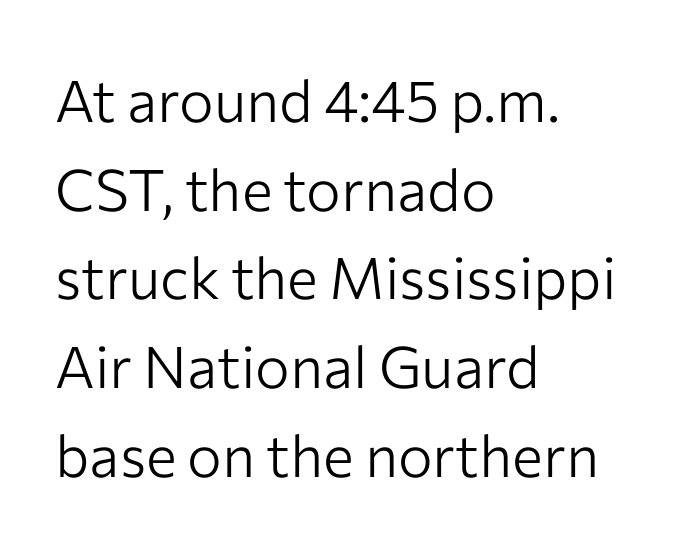
{"serif": "no", "italic": "no", "bold": "no", "weight": "light", "width": "normal", "stroke_contrast": "low", "x_height": "medium", "monospaced": "no", "underline": "no", "align": "left", "line_spacing": "normal", "line_spacing_ratio": 1.53, "letter_spacing": "normal", "letter_spacing_em": 0.0, "glyph_px": 58}
